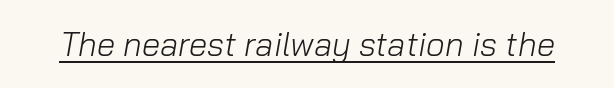
Q: Is the text bold? A: No.
Q: Is the text italic (slanted)? A: Yes, it leans right by about 10 degrees.
Q: Is the text underlined? A: Yes.
Q: Is the spacing between letters normal or unusually wide? A: Normal.
Q: Width (condensed, normal, or wide)? A: Normal.
Q: Stroke contrast? A: Low.
Q: x-height? A: Medium.
Q: Monospaced? A: No.
